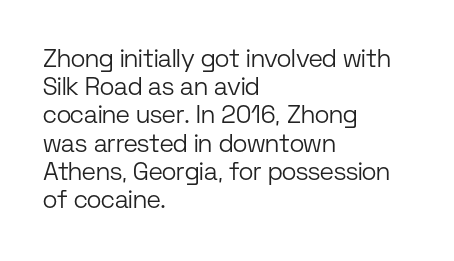
What's the leading like? Squeezed, with rows nearly overlapping. Unmarked baselines from the first word to the last. Posture: upright roman. Weight class: somewhere from thin through regular. Which margin do the lines hug? The left one — the right edge is uneven. How are the letters spaced? Ordinarily, with no added tracking.
